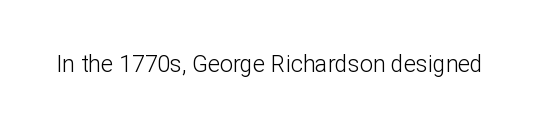
The type is set solid horizontally, with unmodified tracking. Words float on clear page, feet unadorned. A quiet, ordinary-to-light weight characterises the typeface. The type sits square on the baseline with zero lean.
